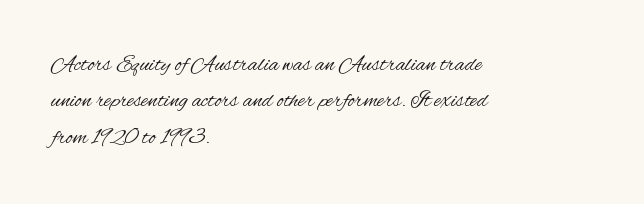
Q: Is the text bold? A: No.
Q: Is the text italic (slanted)? A: Yes.
Q: Is the text underlined? A: No.
Q: How is the paragraph aligned? A: Left-aligned.
Q: Is the spacing between letters normal or unusually wide? A: Normal.
Q: Is the spacing between lines tight, normal or loose? A: Normal.
